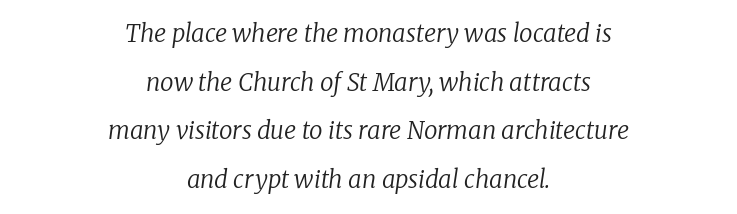
The image shows 24 px text type, italic (leaning right); set centered, loose line spacing (2.03x), normal letter spacing, not underlined.
